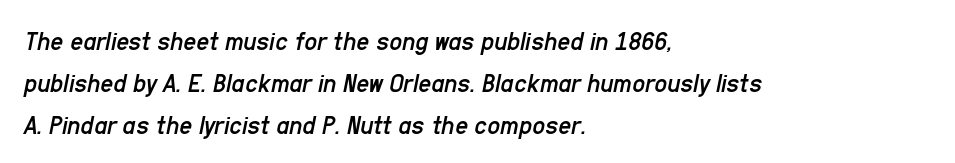
The letters sit at their default tracking, neither squeezed nor spread. Nothing heavy about these letters — not bold at all. A normal amount of white space separates one row of letters from the next. Compared with ordinary roman type, these characters are visibly tilted.
